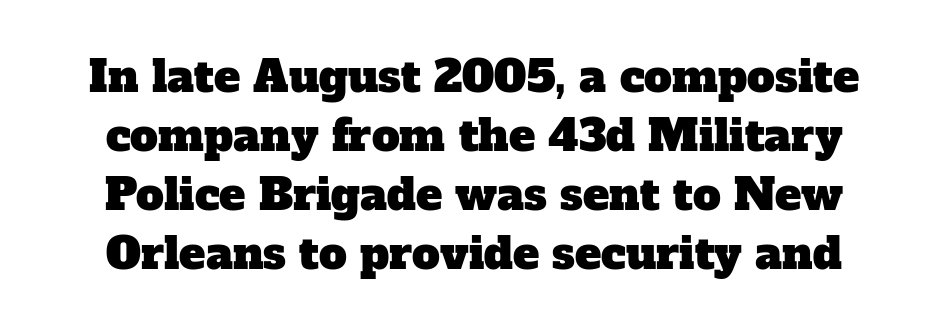
The image shows 44 px serif type; set normal line spacing (1.34x), normal letter spacing, not underlined; low stroke contrast and a medium x-height.
